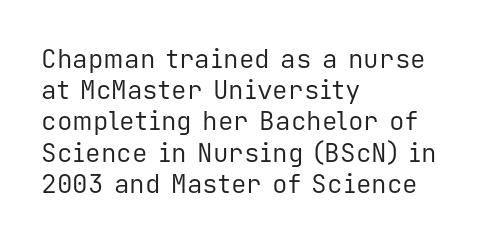
{"italic": "no", "bold": "no", "underline": "no", "align": "left", "line_spacing_ratio": 1.2, "letter_spacing": "normal", "letter_spacing_em": 0.0, "glyph_px": 26}
